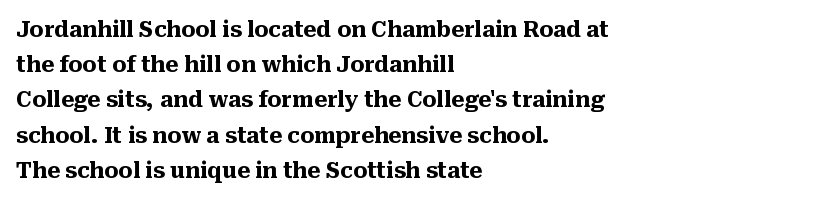
{"italic": "no", "bold": "yes", "underline": "no", "align": "left", "line_spacing": "normal", "line_spacing_ratio": 1.6, "letter_spacing": "normal", "letter_spacing_em": 0.0, "glyph_px": 22}
